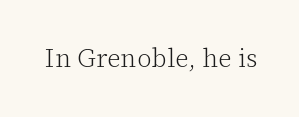
A roman cut, with each character standing at attention. Decoration check: the copy has no underline. The gaps between neighbouring characters are ordinary and unremarkable. Bold? No — there's no thickening of the strokes.
